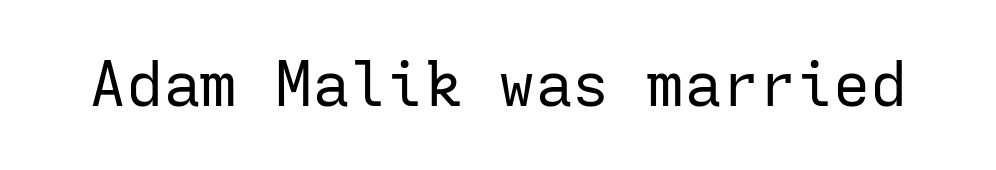
{"serif": "no", "italic": "no", "bold": "no", "weight": "regular", "width": "normal", "stroke_contrast": "low", "x_height": "medium", "monospaced": "yes", "underline": "no", "letter_spacing": "normal", "letter_spacing_em": 0.0, "glyph_px": 62}
